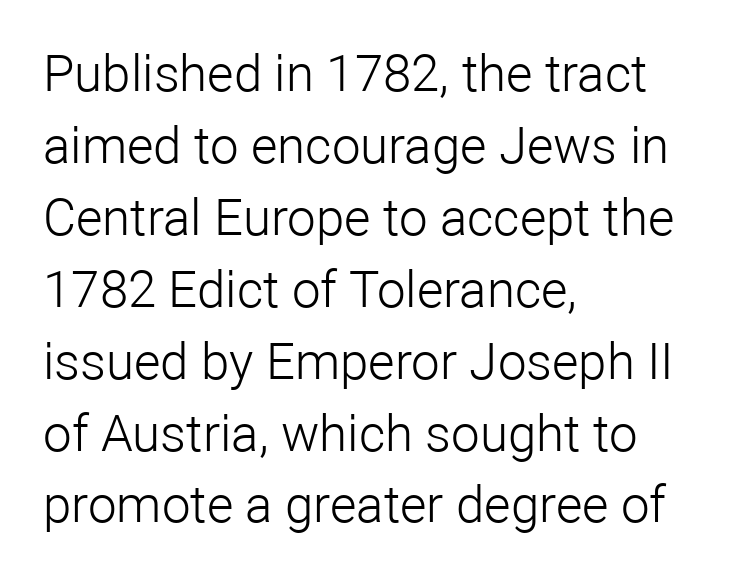
Q: Is the text bold? A: No.
Q: Is the text italic (slanted)? A: No, it is upright.
Q: Is the typeface a serif or a sans-serif typeface? A: Sans-serif.
Q: Is the text underlined? A: No.
Q: How is the paragraph aligned? A: Left-aligned.
Q: Is the spacing between letters normal or unusually wide? A: Normal.
Q: Is the spacing between lines tight, normal or loose? A: Normal.
Q: Width (condensed, normal, or wide)? A: Normal.
Q: Stroke contrast? A: Low.
Q: x-height? A: Medium.
Q: Monospaced? A: No.
